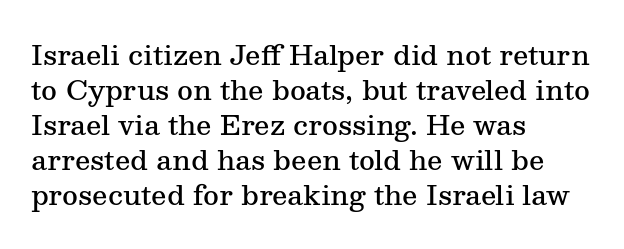
{"italic": "no", "bold": "semi", "underline": "no", "align": "left", "line_spacing": "normal", "line_spacing_ratio": 1.3, "letter_spacing": "normal", "letter_spacing_em": 0.0, "glyph_px": 27}
